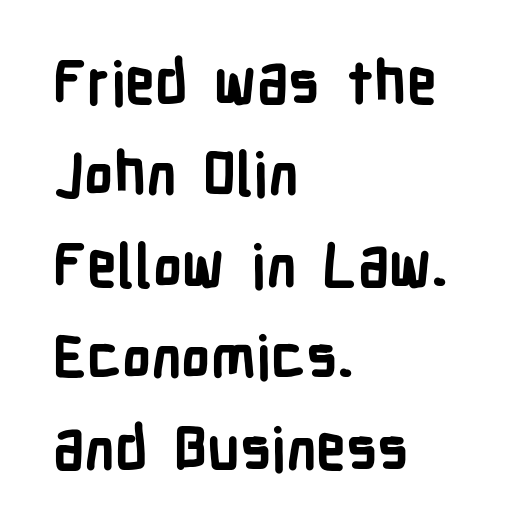
The image shows 59 px bold, condensed sans-serif type, upright; set left-aligned, normal line spacing (1.55x), normal letter spacing, not underlined; low stroke contrast and a medium x-height.
